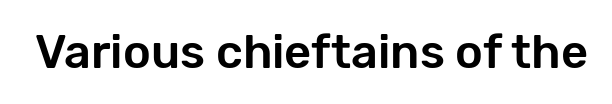
The image shows 47 px sans-serif type, upright; set normal letter spacing, not underlined; low stroke contrast and a medium x-height.
